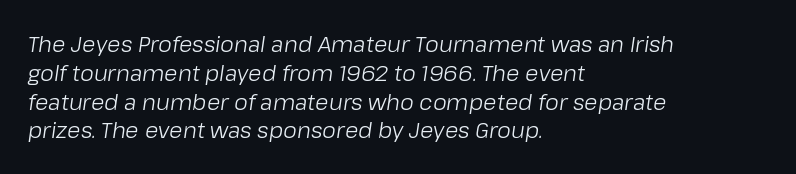
The face used here is rendered with its standard letterfit. This sample keeps an unexceptional amount of space between lines. All the whitespace from short lines collects on the right. The typeface has the unassuming heft of standard copy or less.
